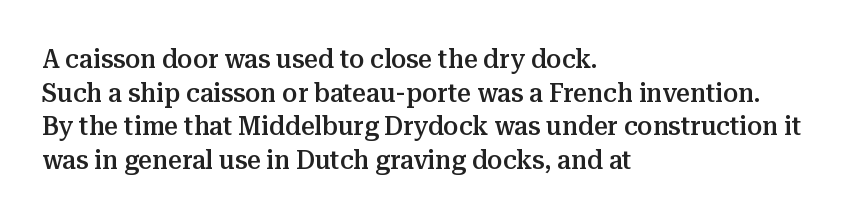
Does the copy run flush right? No — it runs flush left. The passage shown has conventional tracking throughout. Compared with an ordinary text face, these strokes are moderately heavier — a semibold. Unlike italic type, these characters show no tilt at all. No word sits above an underline.
